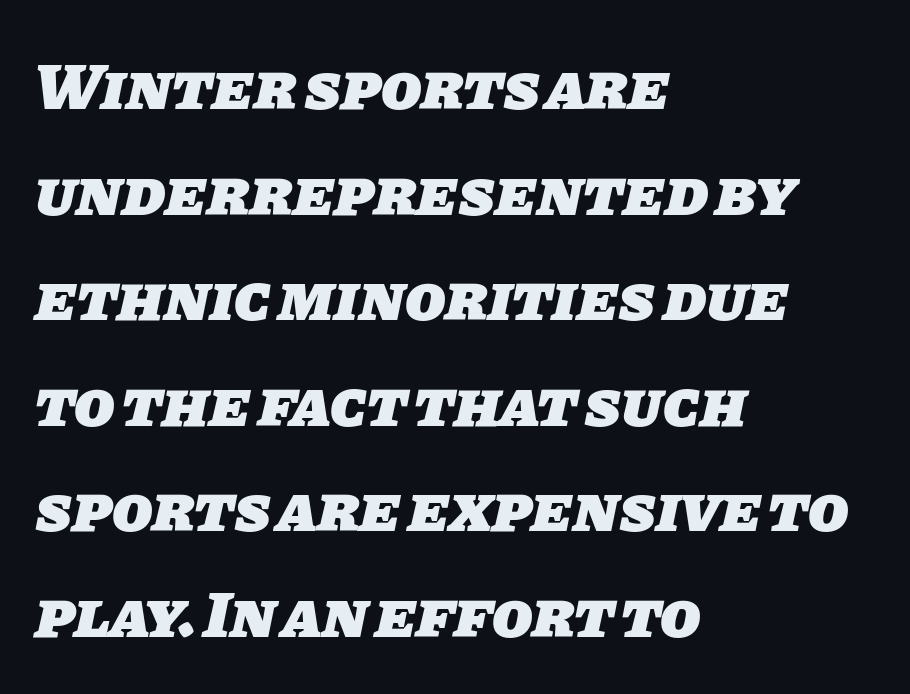
The image shows 66 px heavy type; set left-aligned, normal line spacing (1.6x), normal letter spacing, not underlined; low stroke contrast and a large x-height.
